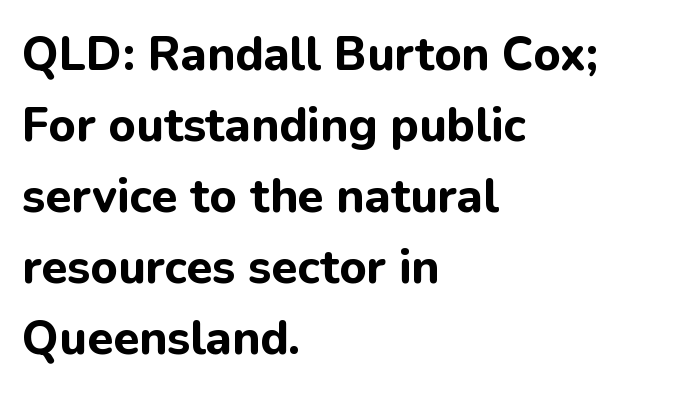
Q: Is the text bold? A: Yes.
Q: Is the text italic (slanted)? A: No, it is upright.
Q: Is the typeface a serif or a sans-serif typeface? A: Sans-serif.
Q: Is the text underlined? A: No.
Q: How is the paragraph aligned? A: Left-aligned.
Q: Is the spacing between letters normal or unusually wide? A: Normal.
Q: Is the spacing between lines tight, normal or loose? A: Normal.
Q: Width (condensed, normal, or wide)? A: Normal.
Q: Stroke contrast? A: Low.
Q: x-height? A: Medium.
Q: Monospaced? A: No.
